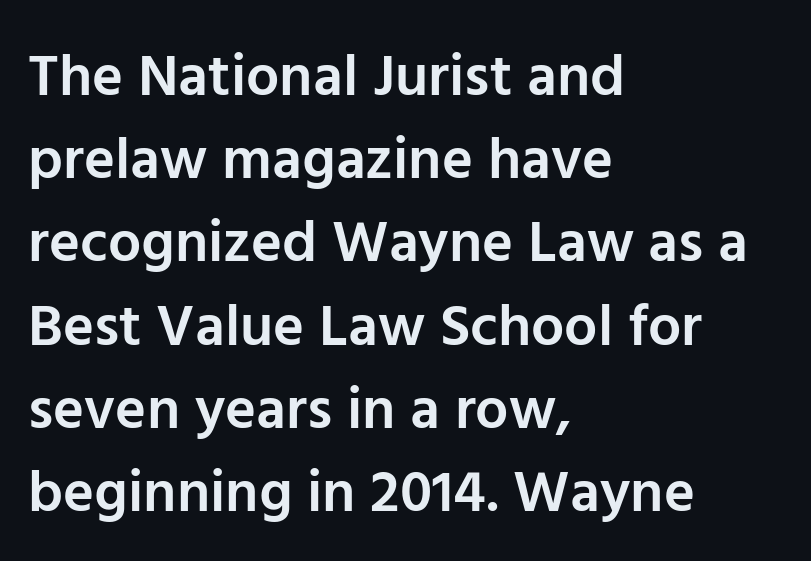
The image shows 59 px semibold sans-serif type, upright; set left-aligned, normal line spacing (1.41x), normal letter spacing, not underlined; low stroke contrast and a medium x-height.
